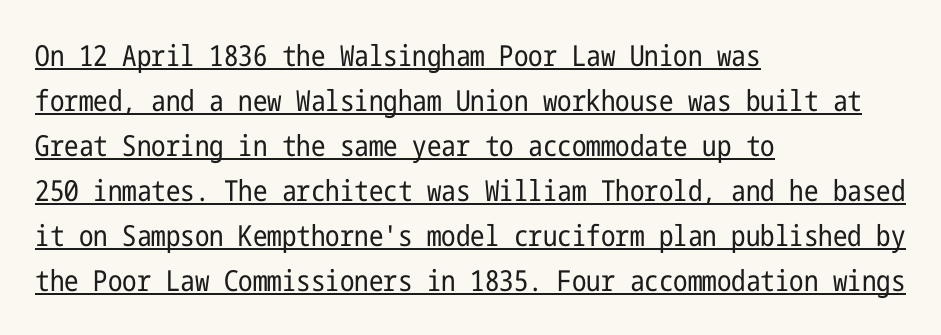
{"serif": "no", "italic": "no", "bold": "no", "weight": "regular", "width": "condensed", "stroke_contrast": "low", "x_height": "medium", "underline": "yes", "align": "left", "line_spacing": "normal", "line_spacing_ratio": 1.55, "letter_spacing": "normal", "letter_spacing_em": 0.0, "glyph_px": 29}
